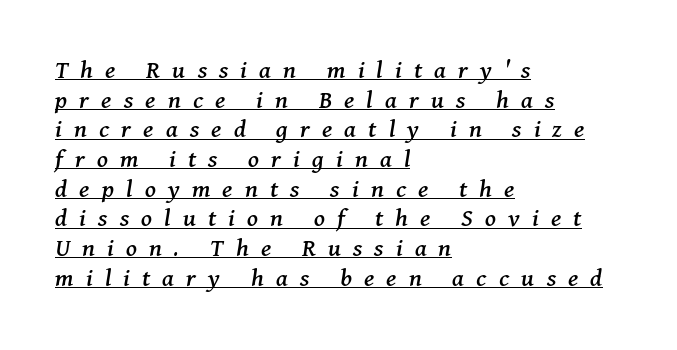
{"italic": "yes", "lean": "right", "slant_degrees": 11, "underline": "yes", "align": "left", "line_spacing": "tight", "line_spacing_ratio": 1.1, "letter_spacing": "wide", "letter_spacing_em": 0.45, "glyph_px": 27}
